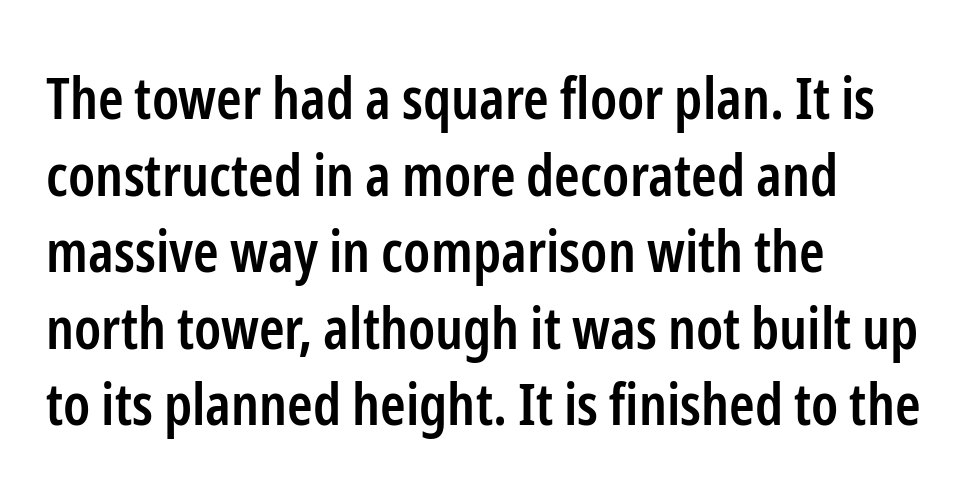
{"serif": "no", "italic": "no", "bold": "semi", "weight": "semibold", "width": "condensed", "stroke_contrast": "low", "x_height": "medium", "monospaced": "no", "underline": "no", "align": "left", "line_spacing": "normal", "line_spacing_ratio": 1.32, "letter_spacing": "normal", "letter_spacing_em": 0.0, "glyph_px": 58}
